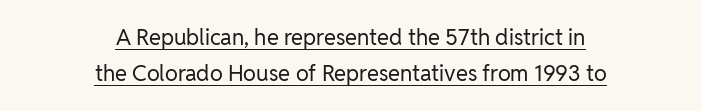
Q: Is the text bold? A: No.
Q: Is the text italic (slanted)? A: No, it is upright.
Q: Is the text underlined? A: Yes.
Q: How is the paragraph aligned? A: Centered.
Q: Is the spacing between letters normal or unusually wide? A: Normal.
Q: Is the spacing between lines tight, normal or loose? A: Normal.
